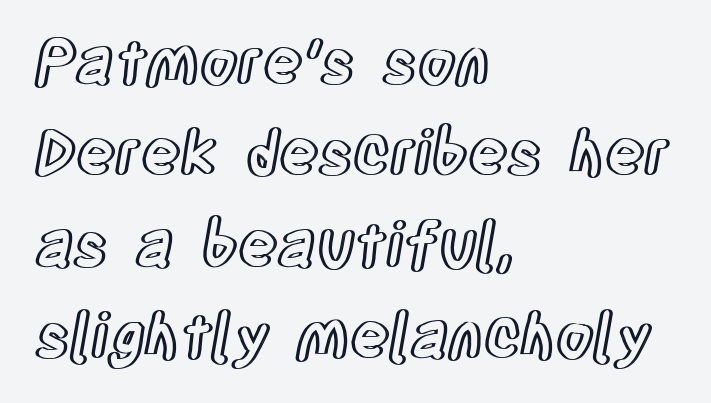
Q: Is the text italic (slanted)? A: Yes.
Q: Is the text underlined? A: No.
Q: How is the paragraph aligned? A: Left-aligned.
Q: Is the spacing between letters normal or unusually wide? A: Normal.
Q: Is the spacing between lines tight, normal or loose? A: Normal.
Q: Width (condensed, normal, or wide)? A: Condensed.
Q: x-height? A: Large.
Q: Monospaced? A: No.
